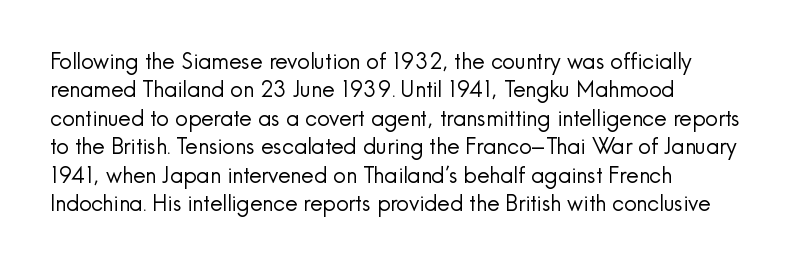
Q: Is the text bold? A: No.
Q: Is the text italic (slanted)? A: No, it is upright.
Q: Is the text underlined? A: No.
Q: How is the paragraph aligned? A: Left-aligned.
Q: Is the spacing between letters normal or unusually wide? A: Normal.
Q: Is the spacing between lines tight, normal or loose? A: Normal.
